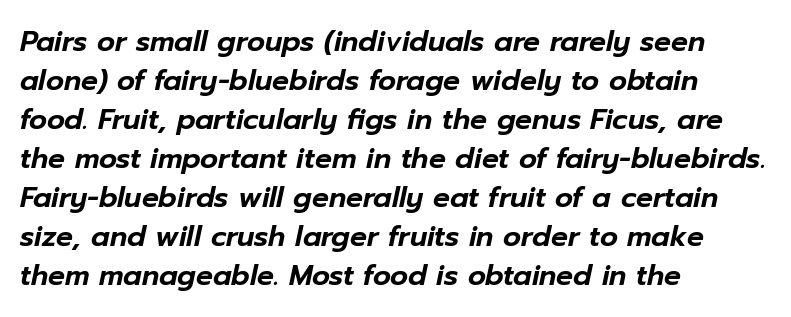
Q: Is the text italic (slanted)? A: Yes, it leans right by about 12 degrees.
Q: Is the text underlined? A: No.
Q: How is the paragraph aligned? A: Left-aligned.
Q: Is the spacing between letters normal or unusually wide? A: Normal.
Q: Is the spacing between lines tight, normal or loose? A: Normal.
Q: Width (condensed, normal, or wide)? A: Normal.
Q: Stroke contrast? A: Low.
Q: x-height? A: Medium.
Q: Monospaced? A: No.
